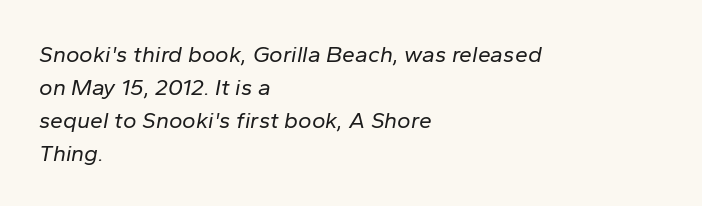
The image shows 23 px text type, italic (leaning right); set left-aligned, normal line spacing (1.43x), normal letter spacing, not underlined.
